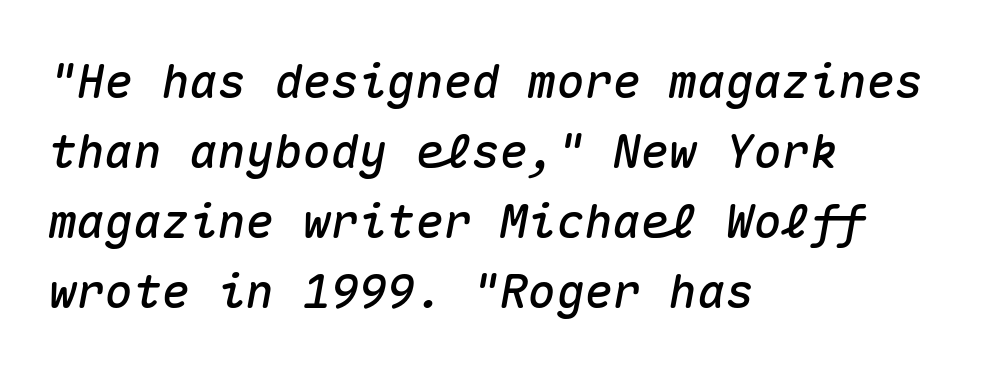
Q: Is the text italic (slanted)? A: Yes, it leans right by about 10 degrees.
Q: Is the text underlined? A: No.
Q: How is the paragraph aligned? A: Left-aligned.
Q: Is the spacing between letters normal or unusually wide? A: Normal.
Q: Is the spacing between lines tight, normal or loose? A: Normal.
Q: Width (condensed, normal, or wide)? A: Normal.
Q: Stroke contrast? A: Medium.
Q: x-height? A: Medium.
Q: Monospaced? A: Yes.
